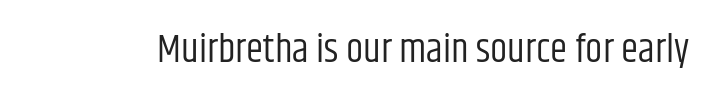
The image shows 39 px regular-weight, condensed sans-serif type, upright; set normal letter spacing, not underlined; low stroke contrast and a large x-height.
